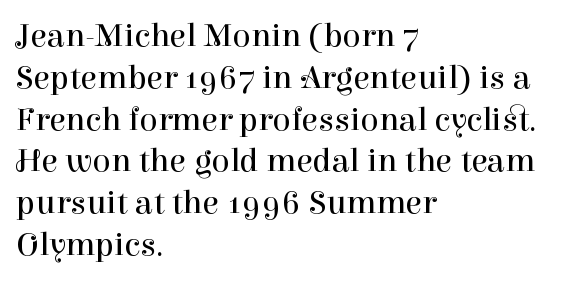
Q: Is the text bold? A: No.
Q: Is the text italic (slanted)? A: No, it is upright.
Q: Is the typeface a serif or a sans-serif typeface? A: Serif.
Q: Is the text underlined? A: No.
Q: How is the paragraph aligned? A: Left-aligned.
Q: Is the spacing between letters normal or unusually wide? A: Normal.
Q: Width (condensed, normal, or wide)? A: Normal.
Q: Stroke contrast? A: High.
Q: x-height? A: Medium.
Q: Monospaced? A: No.
